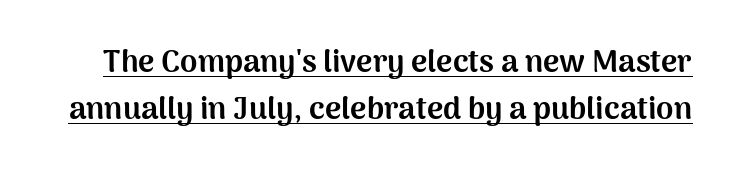
These lines are rendered in a variable-pitch font. Does the lettering tilt? It doesn't — this is upright. How are the letters spaced? Ordinarily, with no added tracking. Students, observe the line beneath the letters — that is underlining.
